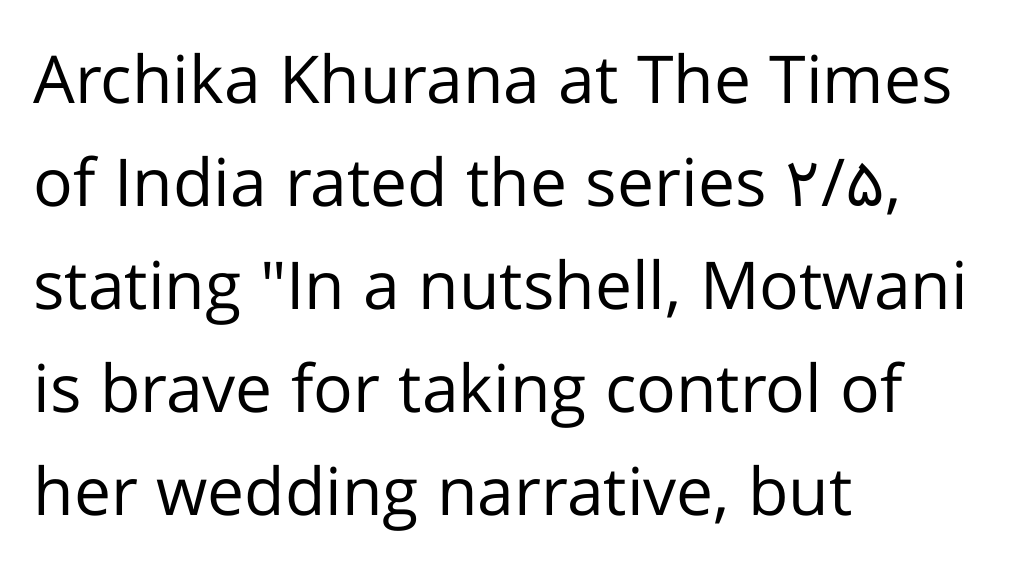
The image shows 66 px regular-weight sans-serif type, upright; set left-aligned, normal line spacing (1.56x), normal letter spacing, not underlined; low stroke contrast and a medium x-height.
